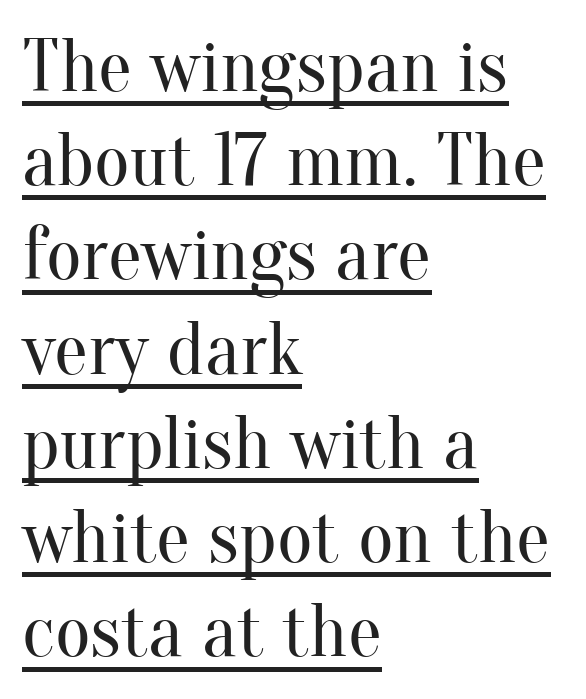
{"serif": "yes", "italic": "no", "bold": "no", "weight": "regular", "width": "normal", "stroke_contrast": "medium", "x_height": "small", "monospaced": "no", "underline": "yes", "align": "left", "line_spacing_ratio": 1.24, "letter_spacing": "normal", "letter_spacing_em": 0.0, "glyph_px": 76}
